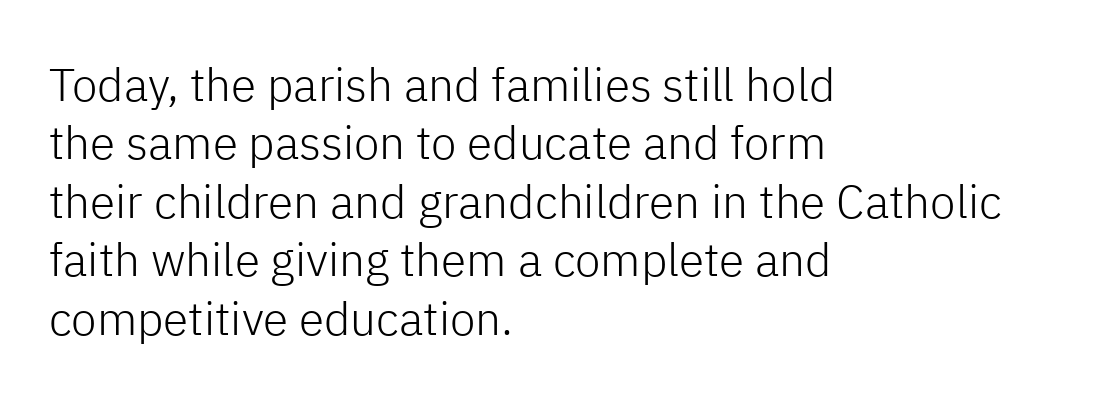
Typographically, this falls in the sans-serif category. These lines are rendered in a variable-pitch font. Evenly set lines give the paragraph a standard silhouette. The text block is weighted toward the left margin, trailing off unevenly rightward. Decoration check: the copy has no underline. Every character sits straight up, as roman type does.
